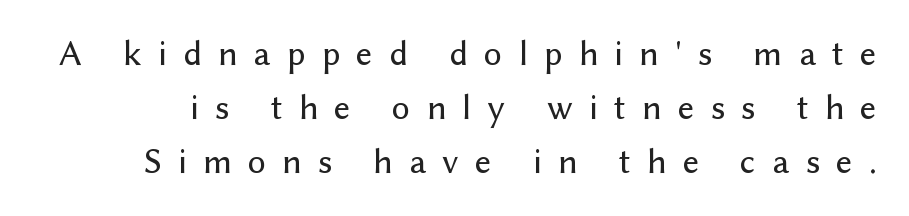
The image shows 36 px sans-serif type, upright; set normal line spacing (1.5x), unusually wide letter spacing (+0.45 em), not underlined; low stroke contrast and a medium x-height.
